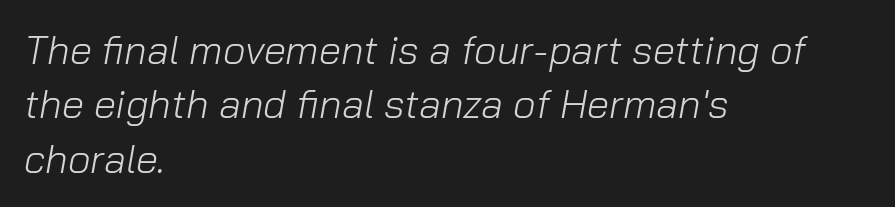
Q: Is the text bold? A: No.
Q: Is the text italic (slanted)? A: Yes, it leans right by about 10 degrees.
Q: Is the text underlined? A: No.
Q: How is the paragraph aligned? A: Left-aligned.
Q: Is the spacing between letters normal or unusually wide? A: Normal.
Q: Is the spacing between lines tight, normal or loose? A: Normal.
Q: Width (condensed, normal, or wide)? A: Normal.
Q: Stroke contrast? A: Low.
Q: x-height? A: Medium.
Q: Monospaced? A: No.
